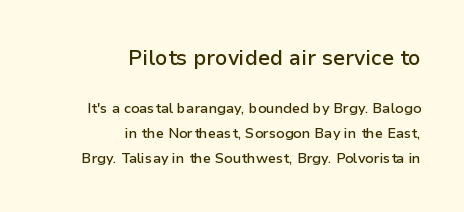
The face used here is rendered with its standard letterfit. This rendering features lettering with no underline. Type size steps down from the first block to the second. Horizontally, the lines are justified to the trailing edge only.
